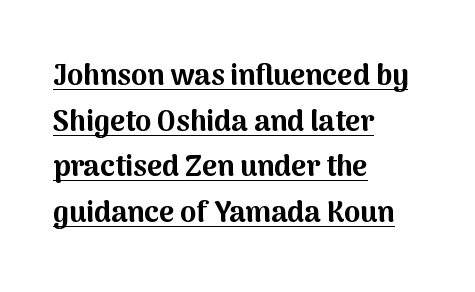
The lettering stays uniformly vertical, giving the passage a roman look. Inter-character spacing is left at the font's built-in metrics. Compared with typical paragraphs, the rows here are spaced about the same. The specimen includes a rule beneath the text block's lines.
